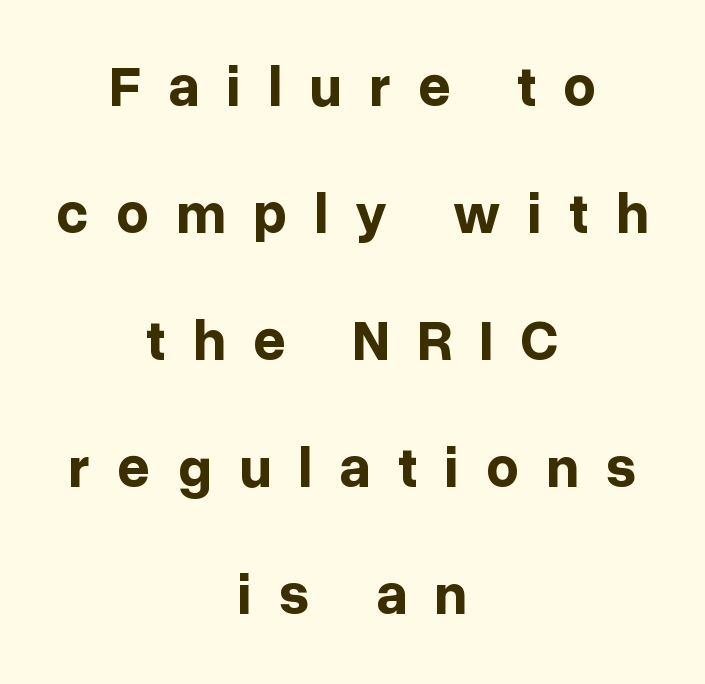
Compared with typical paragraphs, the rows here are farther apart. Font category for this specimen: sans-serif. Reading down the block, each line starts at a different indent, mirrored at its end. Spacing verdict: proportional, widths tailored to each character. Characters follow at a spacing far wider than the type designer built in. In terms of posture, this sample is upright.
